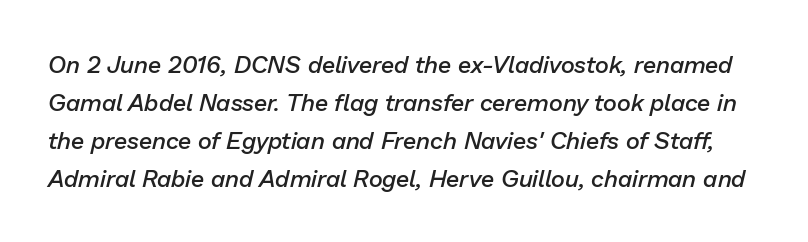
Q: Is the text bold? A: Semi-bold.
Q: Is the text italic (slanted)? A: Yes, it leans right by about 13 degrees.
Q: Is the text underlined? A: No.
Q: Is the spacing between letters normal or unusually wide? A: Normal.
Q: Is the spacing between lines tight, normal or loose? A: Normal.
